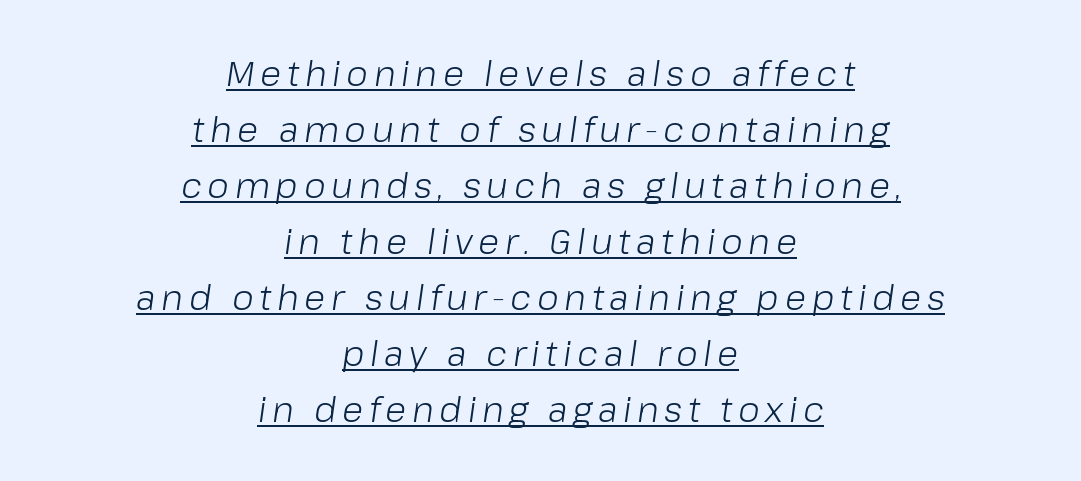
The image shows 35 px light type, italic (leaning right); set centered, normal line spacing (1.6x), underlined; low stroke contrast and a medium x-height.
